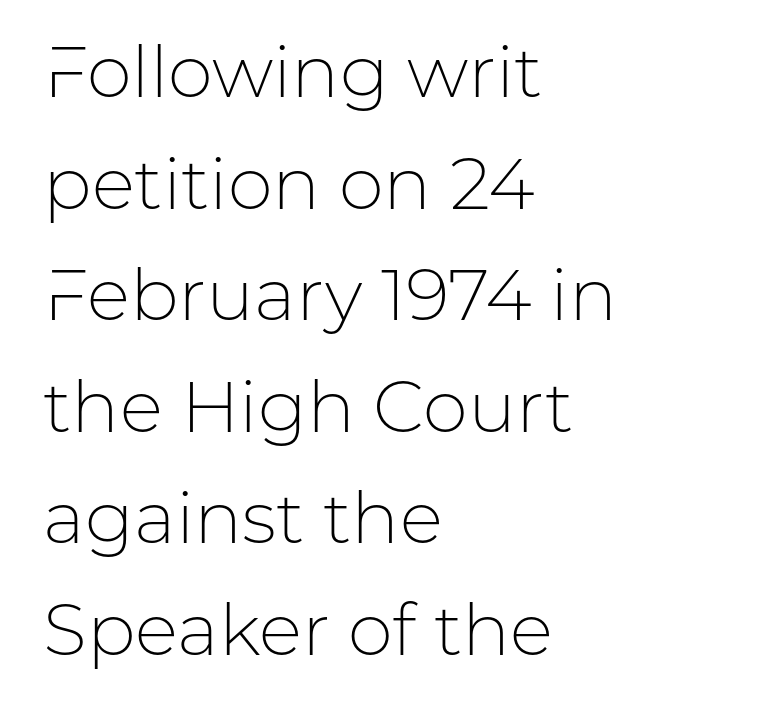
The image shows 72 px light sans-serif type, upright; set left-aligned, normal line spacing (1.55x), normal letter spacing, not underlined; low stroke contrast and a medium x-height.
